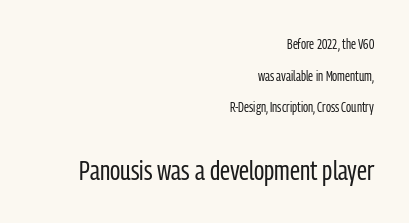
Q: Is the text bold? A: No.
Q: Is the text italic (slanted)? A: No, it is upright.
Q: Is the typeface a serif or a sans-serif typeface? A: Sans-serif.
Q: Is the text underlined? A: No.
Q: How is the paragraph aligned? A: Right-aligned.
Q: Is the spacing between letters normal or unusually wide? A: Normal.
Q: Is the spacing between lines tight, normal or loose? A: Loose.
Q: Which block of text is set in a larger size, the first (top) or the second (bottom)? A: The second (bottom) one.
Q: Width (condensed, normal, or wide)? A: Condensed.
Q: Stroke contrast? A: Low.
Q: x-height? A: Medium.
Q: Monospaced? A: No.
